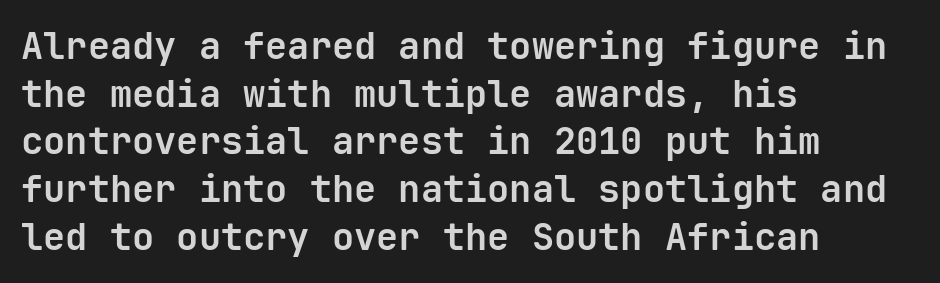
The image shows 37 px bold sans-serif type, upright, monospaced; set left-aligned, normal line spacing (1.29x), normal letter spacing, not underlined; low stroke contrast and a medium x-height.
